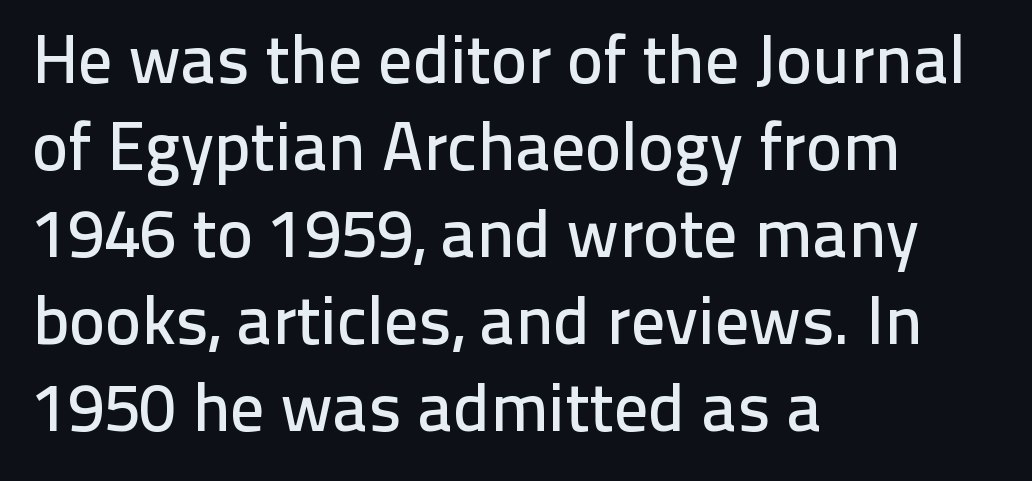
The image shows 68 px sans-serif type, upright; set left-aligned, normal line spacing (1.28x), normal letter spacing, not underlined; low stroke contrast and a medium x-height.
